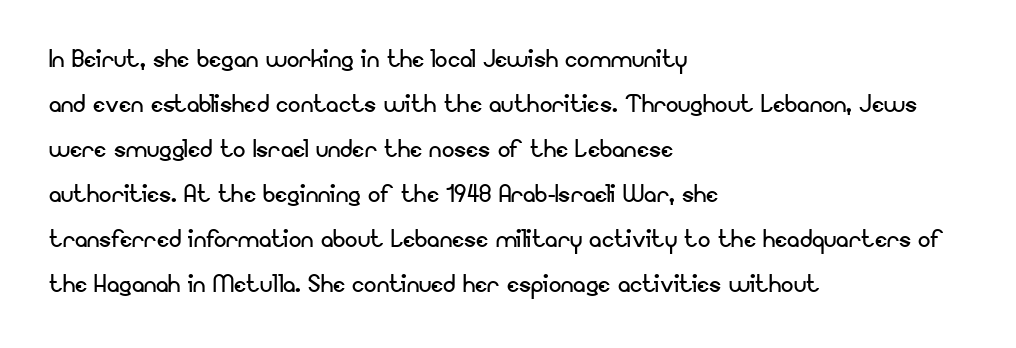
Q: Is the text bold? A: No.
Q: Is the text italic (slanted)? A: No, it is upright.
Q: Is the typeface a serif or a sans-serif typeface? A: Sans-serif.
Q: Is the text underlined? A: No.
Q: How is the paragraph aligned? A: Left-aligned.
Q: Is the spacing between letters normal or unusually wide? A: Normal.
Q: Is the spacing between lines tight, normal or loose? A: Normal.
Q: Width (condensed, normal, or wide)? A: Normal.
Q: Stroke contrast? A: Low.
Q: x-height? A: Small.
Q: Monospaced? A: No.
